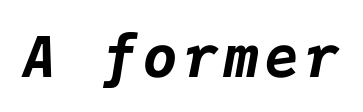
The image shows 57 px bold type, italic (leaning right), monospaced; set not underlined; low stroke contrast and a medium x-height.
